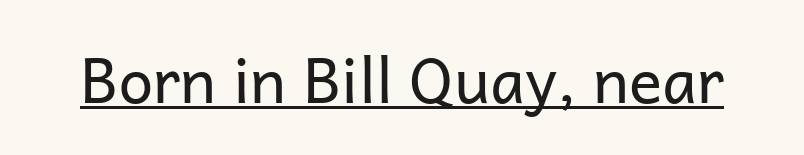
{"serif": "no", "italic": "no", "bold": "no", "weight": "regular", "width": "normal", "stroke_contrast": "low", "x_height": "medium", "monospaced": "no", "underline": "yes", "letter_spacing": "normal", "letter_spacing_em": 0.0, "glyph_px": 62}
